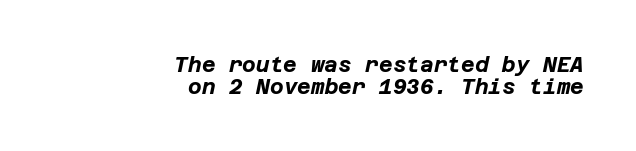
Q: Is the text bold? A: Yes.
Q: Is the text italic (slanted)? A: Yes, it leans right by about 12 degrees.
Q: Is the text underlined? A: No.
Q: How is the paragraph aligned? A: Right-aligned.
Q: Is the spacing between letters normal or unusually wide? A: Normal.
Q: Is the spacing between lines tight, normal or loose? A: Tight.
